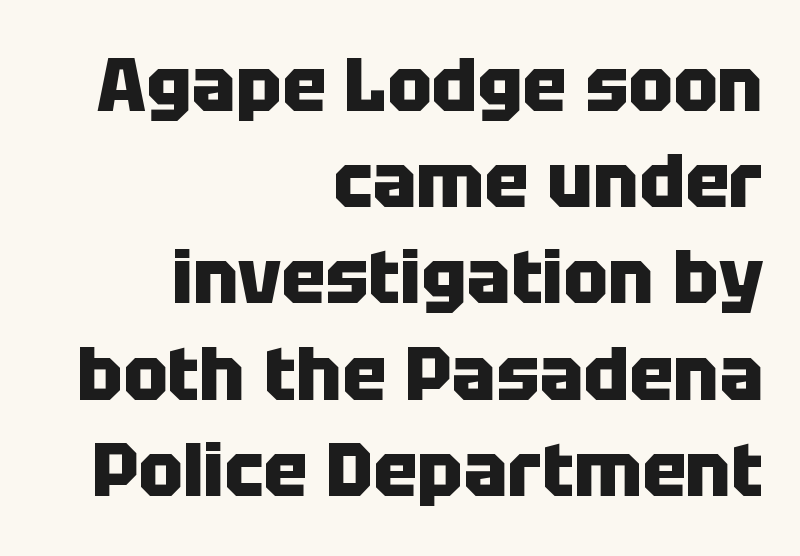
The image shows 74 px heavy sans-serif type, upright; set right-aligned, normal line spacing (1.3x), normal letter spacing, not underlined; low stroke contrast and a large x-height.
